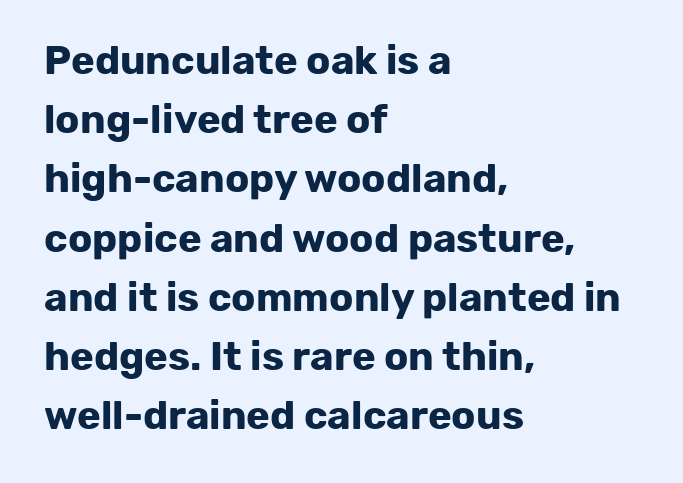
Spacing verdict: proportional, widths tailored to each character. Whoever set this chose a conventional vertical rhythm. Posture: vertical. Characters follow at the spacing the type designer built in. The space directly below the letters is spotless. If you drew a ruler down the left edge, every line would touch it.
